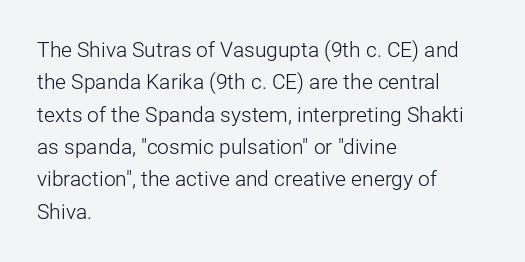
Q: Is the text bold? A: No.
Q: Is the text italic (slanted)? A: No, it is upright.
Q: Is the text underlined? A: No.
Q: How is the paragraph aligned? A: Left-aligned.
Q: Is the spacing between letters normal or unusually wide? A: Normal.
Q: Is the spacing between lines tight, normal or loose? A: Normal.
